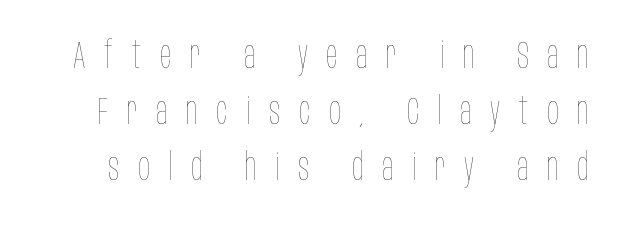
Compared with a typical body face, this is equally light or lighter still. Interline gaps are of average width in this sample. Style check: upright. Display-style spreading of the glyphs; the letterfit is very open. The passage shown is typed in a proportional face where columns would drift. This rendering features lettering with no underline.
